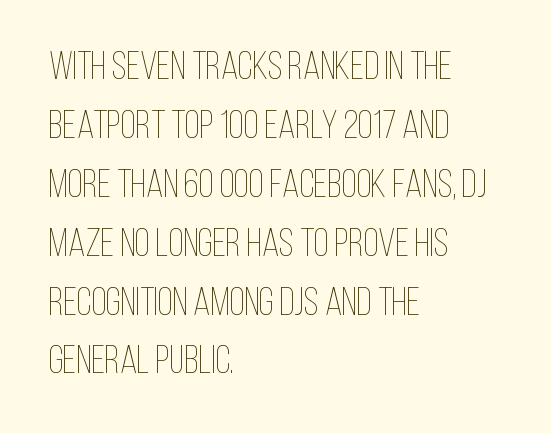
{"italic": "no", "bold": "no", "weight": "thin", "width": "condensed", "stroke_contrast": "low", "x_height": "large", "monospaced": "no", "underline": "no", "align": "left", "line_spacing": "normal", "line_spacing_ratio": 1.51, "letter_spacing": "normal", "letter_spacing_em": 0.0, "glyph_px": 39}
